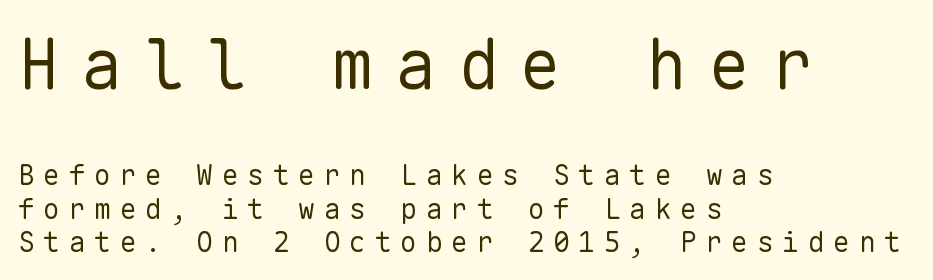
The image shows 69 px regular-weight sans-serif type, upright, monospaced; set left-aligned, line spacing 1.2x, unusually wide letter spacing (+0.31 em), not underlined; the first (top) block is 2.46x larger; low stroke contrast and a medium x-height.
